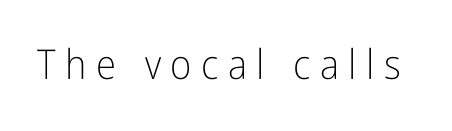
The image shows 41 px light, condensed sans-serif type, upright; set unusually wide letter spacing (+0.23 em), not underlined; low stroke contrast and a medium x-height.
